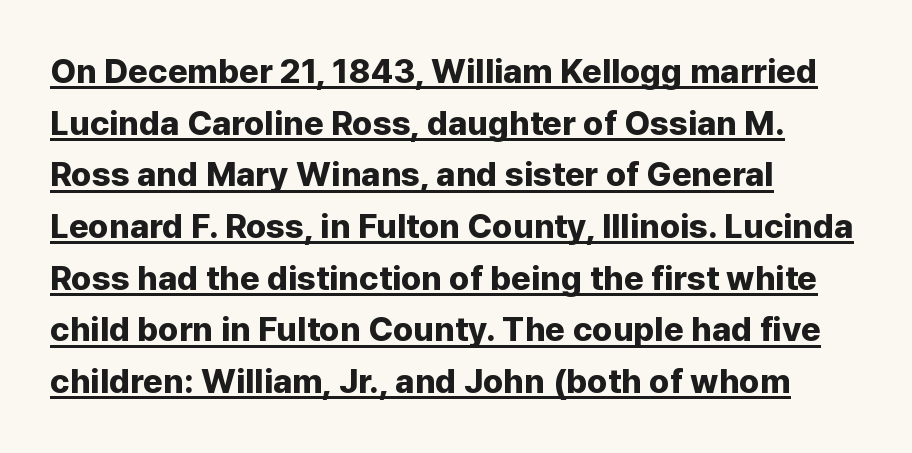
The image shows 34 px bold sans-serif type, upright; set left-aligned, normal line spacing (1.52x), normal letter spacing, underlined; low stroke contrast and a medium x-height.
